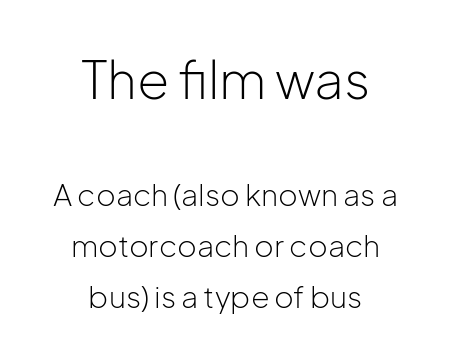
The passage shown is typed in a proportional face where columns would drift. Does extra space separate the letters? No, they use regular spacing. You can tell from the bare stems that sans-serif type was used. Descenders are the only things crossing below the line. In terms of posture, this sample is upright.
